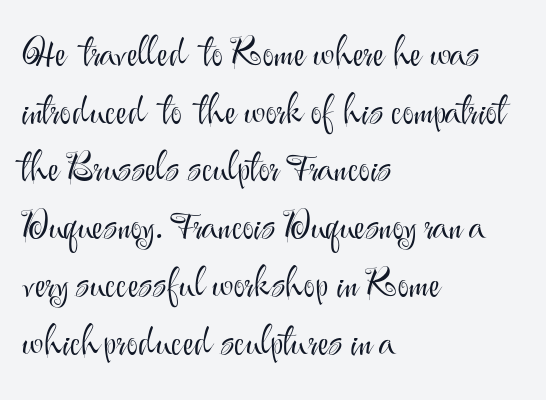
The image shows 39 px light sans-serif type; set left-aligned, normal line spacing (1.48x), normal letter spacing, not underlined; medium stroke contrast and a small x-height.
